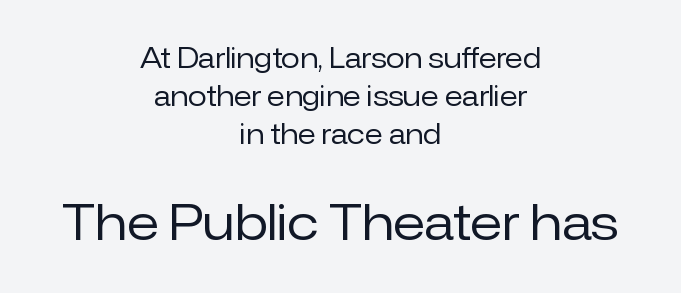
Q: Is the text bold? A: No.
Q: Is the text italic (slanted)? A: No, it is upright.
Q: Is the typeface a serif or a sans-serif typeface? A: Sans-serif.
Q: Is the text underlined? A: No.
Q: How is the paragraph aligned? A: Centered.
Q: Is the spacing between letters normal or unusually wide? A: Normal.
Q: Is the spacing between lines tight, normal or loose? A: Normal.
Q: Which block of text is set in a larger size, the first (top) or the second (bottom)? A: The second (bottom) one.
Q: Width (condensed, normal, or wide)? A: Normal.
Q: Stroke contrast? A: Low.
Q: x-height? A: Medium.
Q: Monospaced? A: No.
